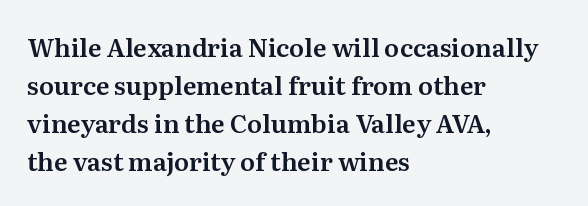
{"italic": "no", "underline": "no", "align": "left", "line_spacing": "normal", "line_spacing_ratio": 1.52, "letter_spacing": "normal", "letter_spacing_em": 0.0, "glyph_px": 25}
